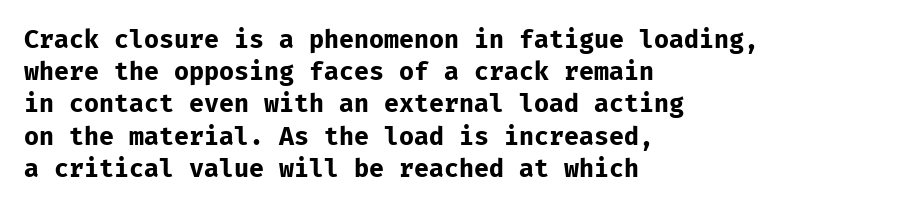
The lines sit at an ordinary, default distance from one another. Italic? Not at all — the glyphs are vertical. This rendering leaves character spacing at its baseline value. A student would call this left alignment; a typographer would say flush left, rag right.
